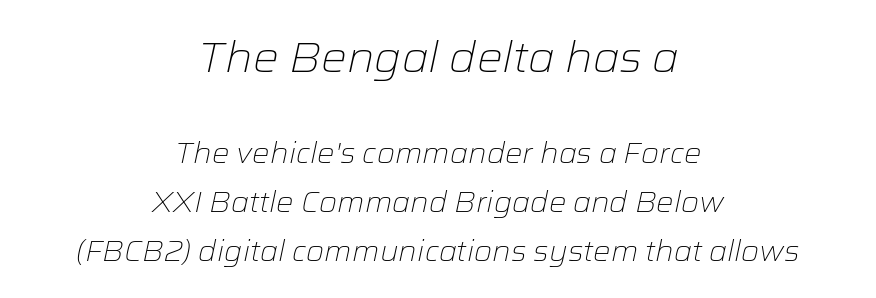
{"italic": "yes", "lean": "right", "slant_degrees": 12, "bold": "no", "weight": "light", "width": "normal", "stroke_contrast": "low", "x_height": "medium", "monospaced": "no", "underline": "no", "align": "center", "line_spacing": "normal", "line_spacing_ratio": 1.69, "letter_spacing": "normal", "letter_spacing_em": 0.0, "larger_block": "first", "size_ratio": 1.48, "glyph_px": 43}
